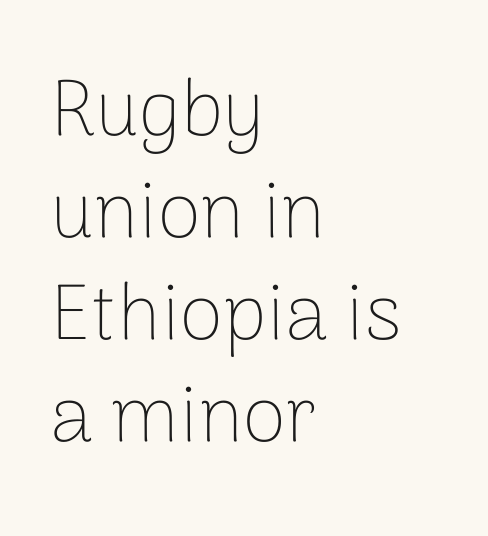
Q: Is the text bold? A: No.
Q: Is the text italic (slanted)? A: No, it is upright.
Q: Is the typeface a serif or a sans-serif typeface? A: Sans-serif.
Q: Is the text underlined? A: No.
Q: How is the paragraph aligned? A: Left-aligned.
Q: Is the spacing between letters normal or unusually wide? A: Normal.
Q: Is the spacing between lines tight, normal or loose? A: Normal.
Q: Width (condensed, normal, or wide)? A: Normal.
Q: Stroke contrast? A: Low.
Q: x-height? A: Medium.
Q: Monospaced? A: No.
